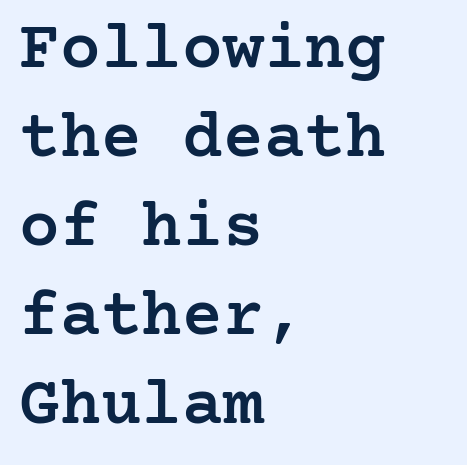
The image shows 68 px semibold serif type, upright; set left-aligned, normal line spacing (1.31x), normal letter spacing, not underlined; low stroke contrast and a medium x-height.
